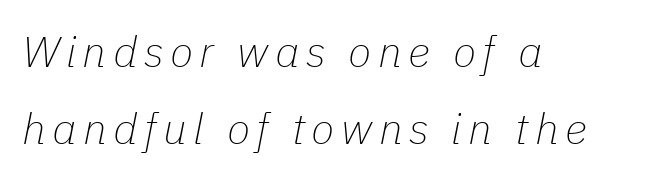
Q: Is the text bold? A: No.
Q: Is the text italic (slanted)? A: Yes, it leans right by about 11 degrees.
Q: Is the text underlined? A: No.
Q: How is the paragraph aligned? A: Left-aligned.
Q: Width (condensed, normal, or wide)? A: Normal.
Q: Stroke contrast? A: Low.
Q: x-height? A: Medium.
Q: Monospaced? A: No.
